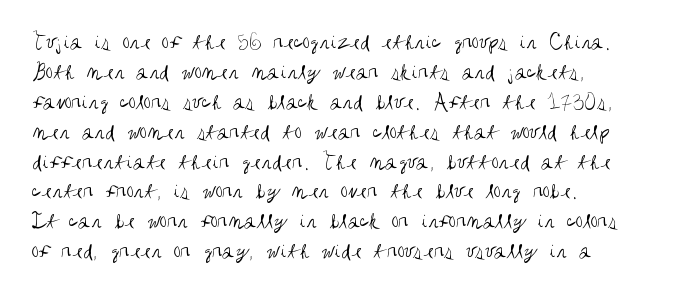
The lines are quadded left. The font sits on the lighter half of the weight spectrum, regular included. Tracking here is standard; glyphs follow each other at the usual distance. Rule under the text: the space is simply empty.
